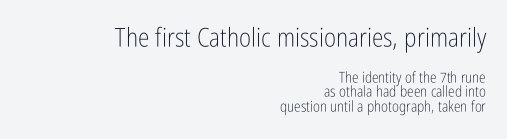
Q: Is the text bold? A: No.
Q: Is the text italic (slanted)? A: No, it is upright.
Q: Is the text underlined? A: No.
Q: How is the paragraph aligned? A: Right-aligned.
Q: Is the spacing between letters normal or unusually wide? A: Normal.
Q: Is the spacing between lines tight, normal or loose? A: Tight.
Q: Which block of text is set in a larger size, the first (top) or the second (bottom)? A: The first (top) one.
